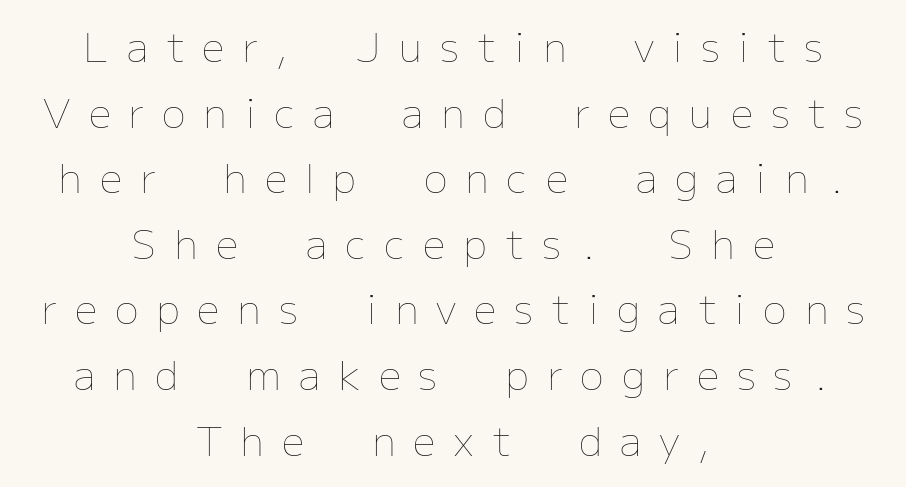
{"italic": "no", "bold": "no", "weight": "thin", "width": "normal", "stroke_contrast": "low", "x_height": "medium", "monospaced": "no", "underline": "no", "align": "center", "line_spacing": "normal", "line_spacing_ratio": 1.64, "letter_spacing": "wide", "letter_spacing_em": 0.45, "glyph_px": 40}
